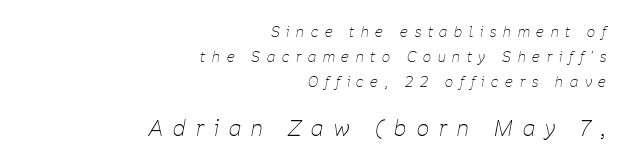
{"italic": "yes", "lean": "right", "slant_degrees": 11, "bold": "no", "underline": "no", "align": "right", "line_spacing_ratio": 1.79, "letter_spacing": "wide", "letter_spacing_em": 0.49, "larger_block": "second", "size_ratio": 1.5, "glyph_px": 21}
